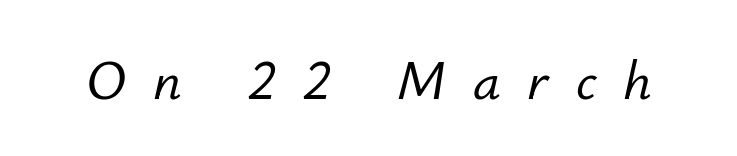
The image shows 55 px text type, italic (leaning right); set unusually wide letter spacing (+0.49 em), not underlined; low stroke contrast and a small x-height.
